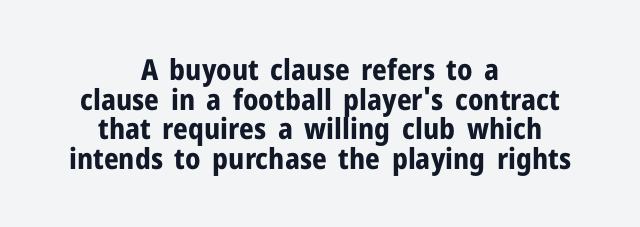
{"serif": "no", "italic": "no", "bold": "yes", "weight": "bold", "width": "normal", "stroke_contrast": "low", "x_height": "medium", "monospaced": "no", "underline": "no", "align": "center", "line_spacing": "tight", "line_spacing_ratio": 1.02, "letter_spacing": "normal", "letter_spacing_em": 0.0, "glyph_px": 29}
